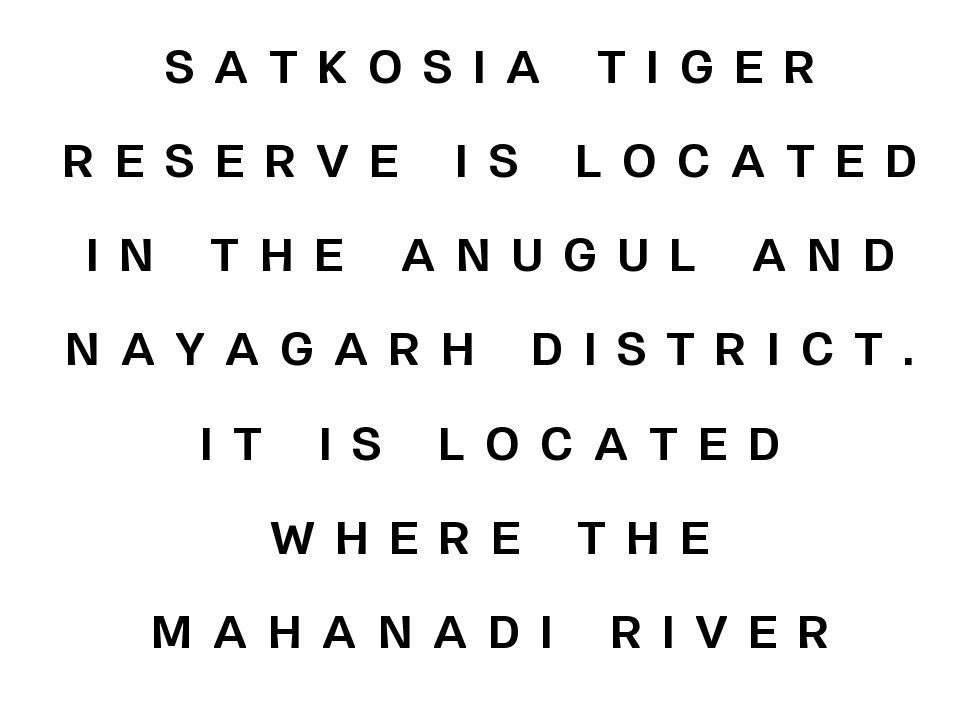
The image shows 44 px bold sans-serif type, upright; set centered, loose line spacing (2.14x), unusually wide letter spacing (+0.47 em), not underlined; low stroke contrast and a large x-height.
